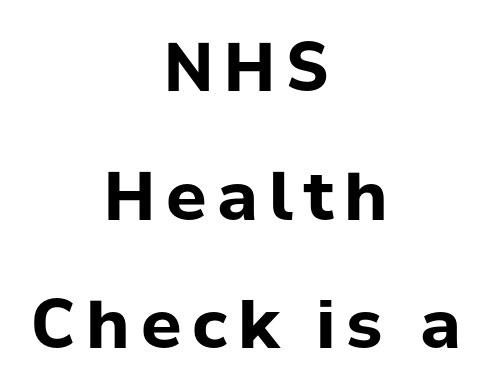
{"serif": "no", "italic": "no", "bold": "yes", "weight": "bold", "width": "normal", "stroke_contrast": "low", "x_height": "medium", "monospaced": "no", "underline": "no", "align": "center", "line_spacing": "loose", "line_spacing_ratio": 1.92, "glyph_px": 67}
